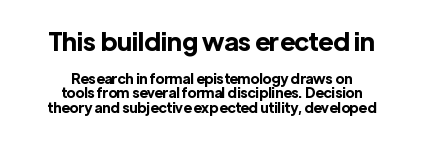
{"italic": "no", "bold": "yes", "underline": "no", "align": "center", "line_spacing": "tight", "line_spacing_ratio": 1.01, "letter_spacing": "normal", "letter_spacing_em": 0.0, "larger_block": "first", "size_ratio": 1.79, "glyph_px": 25}
